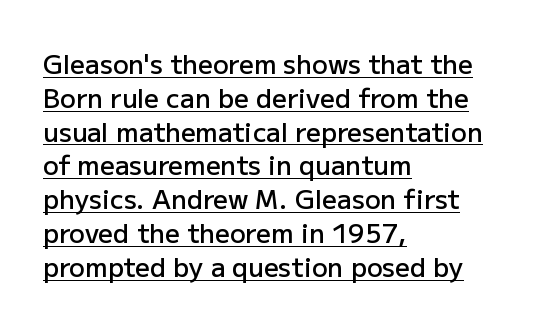
{"italic": "no", "bold": "semi", "underline": "yes", "align": "left", "line_spacing": "normal", "line_spacing_ratio": 1.3, "letter_spacing": "normal", "letter_spacing_em": 0.0, "glyph_px": 26}
